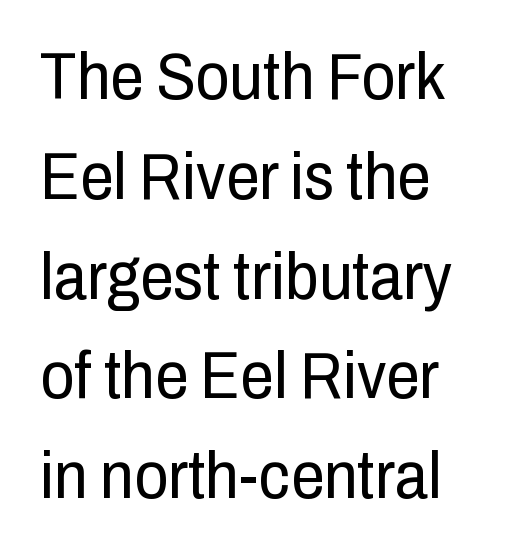
{"serif": "no", "italic": "no", "bold": "no", "weight": "regular", "width": "condensed", "stroke_contrast": "low", "x_height": "medium", "monospaced": "no", "underline": "no", "line_spacing": "normal", "line_spacing_ratio": 1.49, "letter_spacing": "normal", "letter_spacing_em": 0.0, "glyph_px": 67}
